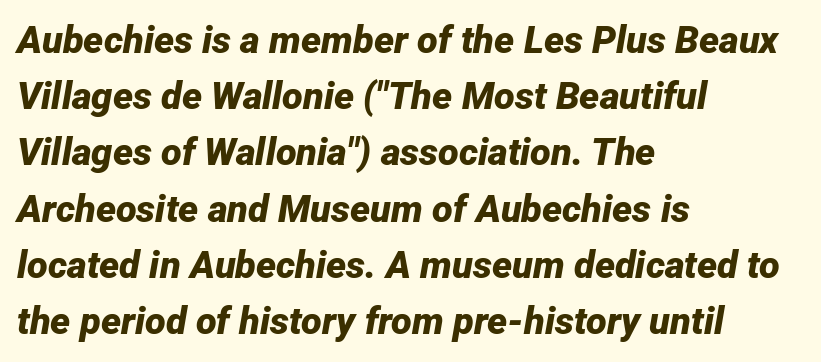
The image shows 38 px bold type, italic (leaning right); set left-aligned, normal line spacing (1.48x), normal letter spacing, not underlined; low stroke contrast and a medium x-height.
